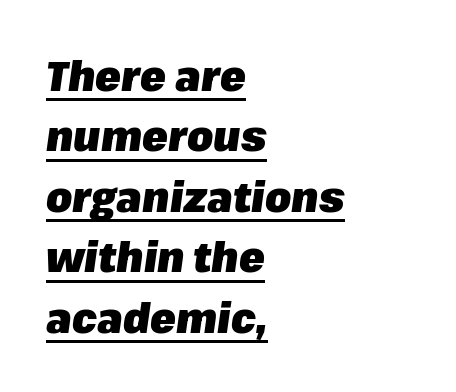
The image shows 42 px heavy type, italic (leaning right); set left-aligned, normal line spacing (1.44x), normal letter spacing, underlined; low stroke contrast and a medium x-height.
